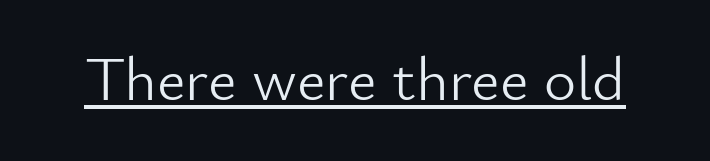
Q: Is the text bold? A: No.
Q: Is the text italic (slanted)? A: No, it is upright.
Q: Is the typeface a serif or a sans-serif typeface? A: Sans-serif.
Q: Is the text underlined? A: Yes.
Q: Is the spacing between letters normal or unusually wide? A: Normal.
Q: Width (condensed, normal, or wide)? A: Normal.
Q: Stroke contrast? A: Low.
Q: x-height? A: Small.
Q: Monospaced? A: No.
